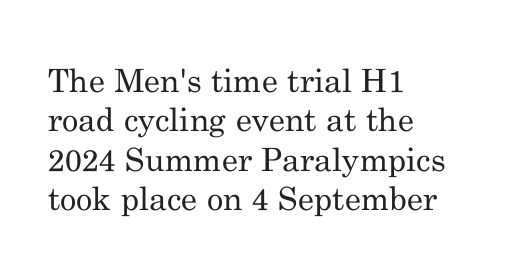
The image shows 32 px regular-weight serif type, upright; set left-aligned, line spacing 1.23x, normal letter spacing, not underlined; medium stroke contrast and a small x-height.
